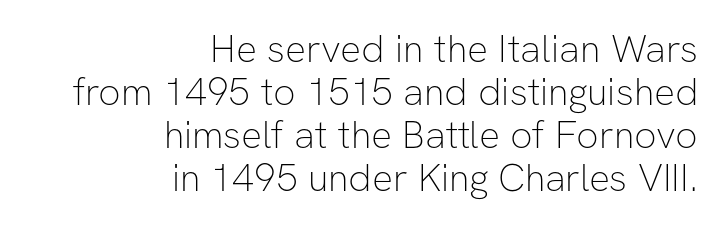
The image shows 39 px thin sans-serif type, upright; set right-aligned, tight line spacing (1.1x), normal letter spacing, not underlined; low stroke contrast and a medium x-height.
